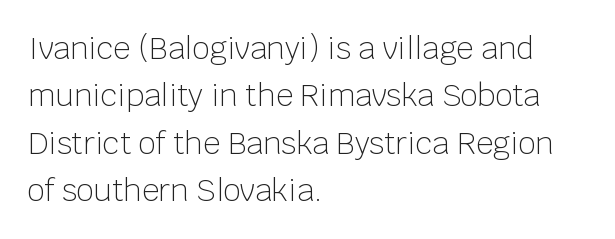
The image shows 30 px light sans-serif type, upright; set left-aligned, normal line spacing (1.58x), normal letter spacing, not underlined; low stroke contrast and a large x-height.
